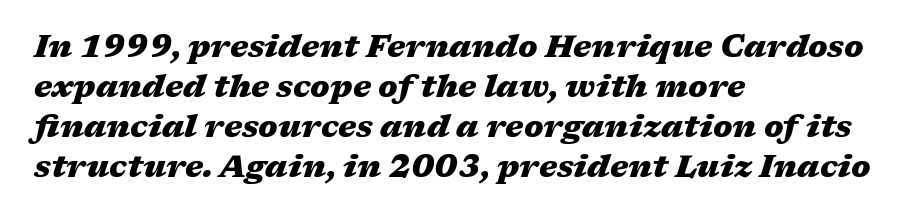
Slanted lettering throughout. Is this a fixed-width face? No — the glyphs have proportional, varying widths. Strong, thick strokes mark this as bold type. Interline gaps are of average width in this sample. Just letters on the line, the space beneath them empty.
